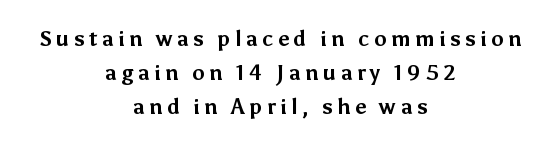
The image shows 21 px bold type, upright; set centered, normal line spacing (1.61x), unusually wide letter spacing (+0.21 em), not underlined.
